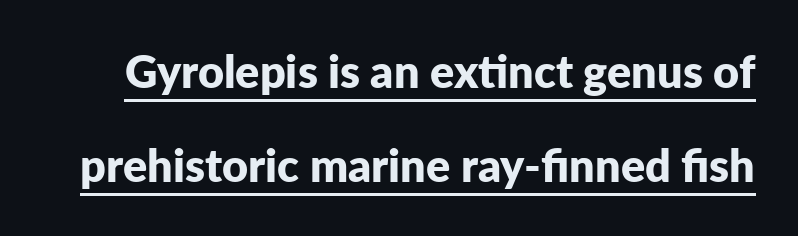
Q: Is the text bold? A: Yes.
Q: Is the text italic (slanted)? A: No, it is upright.
Q: Is the typeface a serif or a sans-serif typeface? A: Sans-serif.
Q: Is the text underlined? A: Yes.
Q: Is the spacing between letters normal or unusually wide? A: Normal.
Q: Is the spacing between lines tight, normal or loose? A: Loose.
Q: Width (condensed, normal, or wide)? A: Normal.
Q: Stroke contrast? A: Low.
Q: x-height? A: Medium.
Q: Monospaced? A: No.
